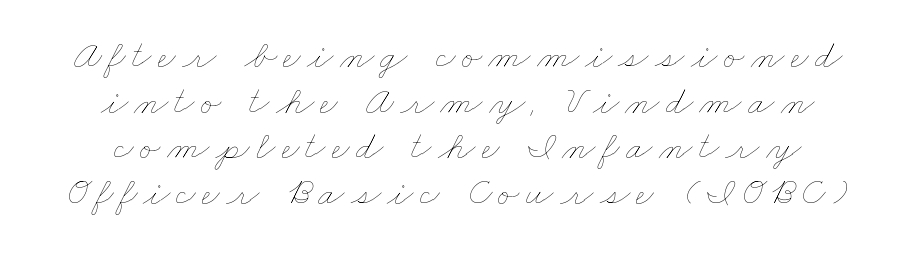
Q: Is the text bold? A: No.
Q: Is the text underlined? A: No.
Q: Width (condensed, normal, or wide)? A: Wide.
Q: Stroke contrast? A: Low.
Q: x-height? A: Small.
Q: Monospaced? A: No.
